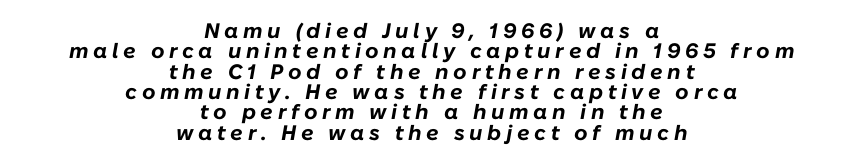
Q: Is the text bold? A: Yes.
Q: Is the text italic (slanted)? A: Yes, it leans right by about 10 degrees.
Q: Is the text underlined? A: No.
Q: How is the paragraph aligned? A: Centered.
Q: Is the spacing between letters normal or unusually wide? A: Unusually wide.
Q: Is the spacing between lines tight, normal or loose? A: Tight.
